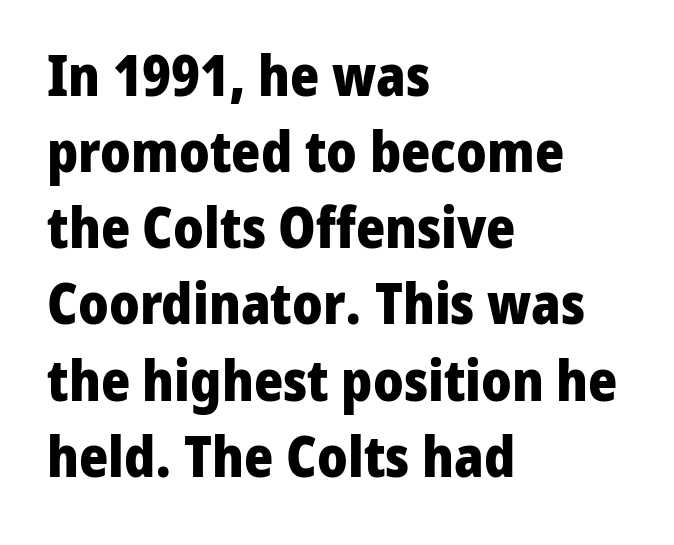
Rows of type keep a routine distance in the vertical direction. Is there any slant? The stems are plumb. Descender tails drop into unmarked territory. The tracking reads as untouched default to a designer's eye. Horizontal alignment here is leftward, the default for most running prose. Font category for this specimen: sans-serif.
